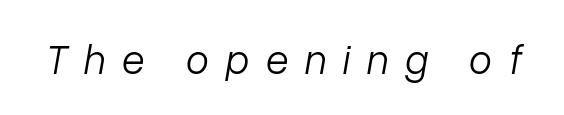
Q: Is the text bold? A: No.
Q: Is the text italic (slanted)? A: Yes, it leans right by about 10 degrees.
Q: Is the text underlined? A: No.
Q: Is the spacing between letters normal or unusually wide? A: Unusually wide.
Q: Width (condensed, normal, or wide)? A: Normal.
Q: Stroke contrast? A: Low.
Q: x-height? A: Medium.
Q: Monospaced? A: No.
